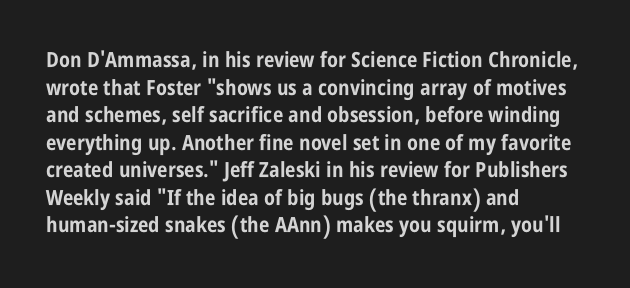
The image shows 21 px bold type, upright; set left-aligned, normal line spacing (1.31x), normal letter spacing, not underlined.
